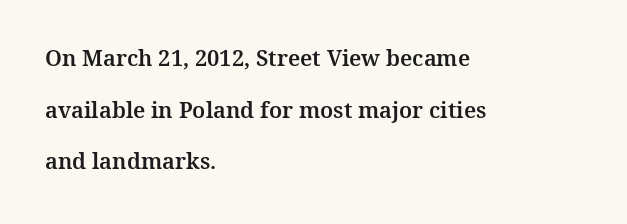
{"italic": "no", "underline": "no", "align": "left", "line_spacing": "loose", "line_spacing_ratio": 2.35, "letter_spacing": "normal", "letter_spacing_em": 0.0, "glyph_px": 22}
